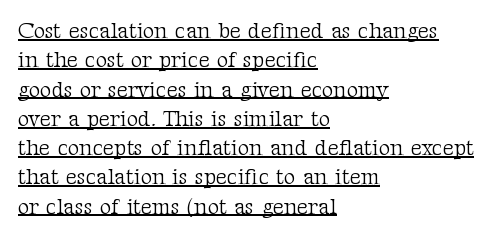
The image shows 22 px text type, upright; set left-aligned, normal line spacing (1.33x), normal letter spacing, underlined.
